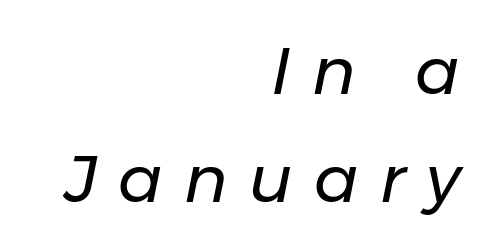
Q: Is the text bold? A: No.
Q: Is the text italic (slanted)? A: Yes, it leans right by about 11 degrees.
Q: Is the text underlined? A: No.
Q: How is the paragraph aligned? A: Right-aligned.
Q: Is the spacing between letters normal or unusually wide? A: Unusually wide.
Q: Is the spacing between lines tight, normal or loose? A: Normal.
Q: Width (condensed, normal, or wide)? A: Normal.
Q: Stroke contrast? A: Low.
Q: x-height? A: Medium.
Q: Monospaced? A: No.
